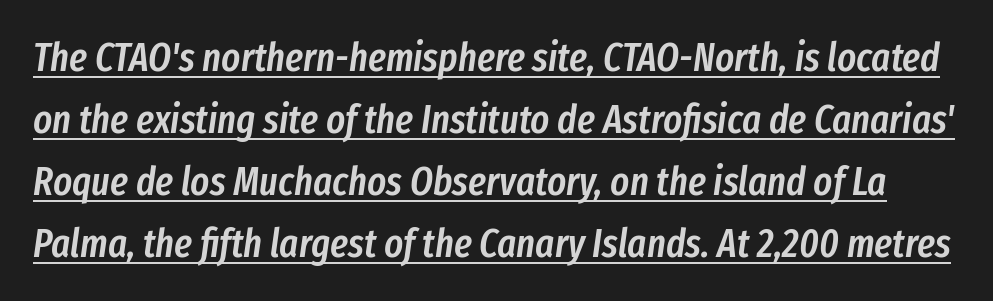
Each line of the rendering has a horizontal stroke beneath the glyphs. The passage shown is typed in a proportional face where columns would drift. This is the in-between weight designers call semibold or demi. The letters are slanted; this is an italic face. The space between consecutive lines is moderate.
